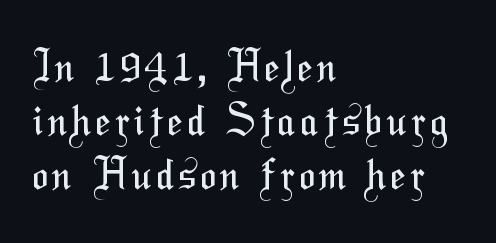
{"serif": "no", "bold": "no", "weight": "regular", "width": "condensed", "stroke_contrast": "medium", "x_height": "medium", "monospaced": "no", "underline": "no", "align": "left", "line_spacing": "normal", "line_spacing_ratio": 1.29, "glyph_px": 42}
